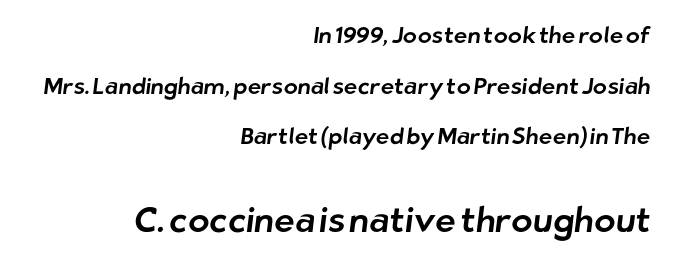
Q: Is the typeface a serif or a sans-serif typeface? A: Sans-serif.
Q: Is the text underlined? A: No.
Q: How is the paragraph aligned? A: Right-aligned.
Q: Is the spacing between letters normal or unusually wide? A: Normal.
Q: Is the spacing between lines tight, normal or loose? A: Loose.
Q: Which block of text is set in a larger size, the first (top) or the second (bottom)? A: The second (bottom) one.
Q: Width (condensed, normal, or wide)? A: Normal.
Q: Stroke contrast? A: Low.
Q: x-height? A: Medium.
Q: Monospaced? A: No.
